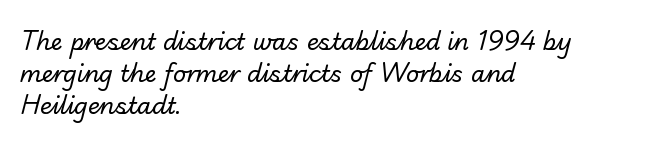
{"bold": "no", "underline": "no", "align": "left", "line_spacing": "normal", "line_spacing_ratio": 1.4, "letter_spacing": "normal", "letter_spacing_em": 0.0, "glyph_px": 23}
